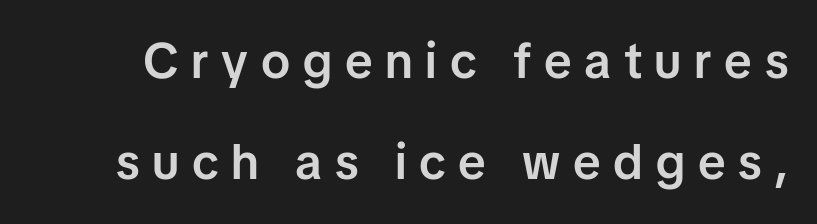
{"serif": "no", "italic": "no", "bold": "semi", "weight": "semibold", "width": "normal", "stroke_contrast": "low", "x_height": "medium", "monospaced": "no", "underline": "no", "line_spacing": "loose", "line_spacing_ratio": 2.07, "letter_spacing": "wide", "letter_spacing_em": 0.26, "glyph_px": 49}
